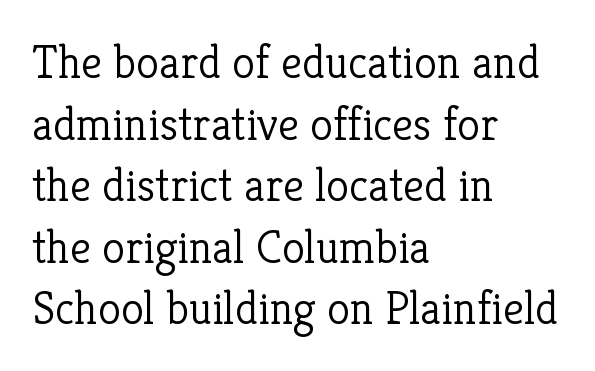
Q: Is the text bold? A: No.
Q: Is the text italic (slanted)? A: No, it is upright.
Q: Is the typeface a serif or a sans-serif typeface? A: Serif.
Q: Is the text underlined? A: No.
Q: How is the paragraph aligned? A: Left-aligned.
Q: Is the spacing between letters normal or unusually wide? A: Normal.
Q: Is the spacing between lines tight, normal or loose? A: Normal.
Q: Width (condensed, normal, or wide)? A: Normal.
Q: Stroke contrast? A: Low.
Q: x-height? A: Medium.
Q: Monospaced? A: No.
